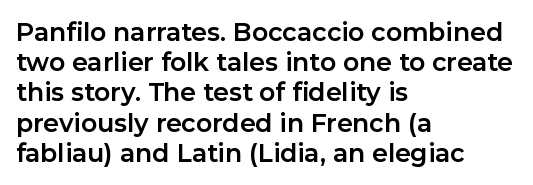
{"italic": "no", "bold": "yes", "underline": "no", "align": "left", "line_spacing_ratio": 1.21, "letter_spacing": "normal", "letter_spacing_em": 0.0, "glyph_px": 25}
